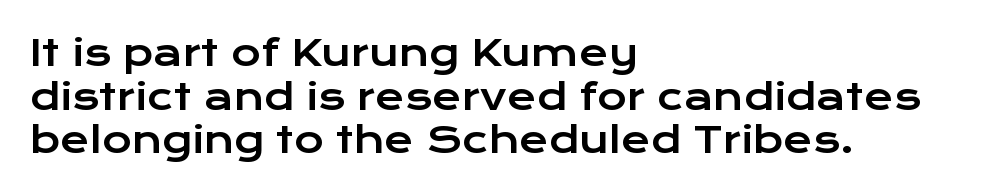
Q: Is the text italic (slanted)? A: No, it is upright.
Q: Is the typeface a serif or a sans-serif typeface? A: Sans-serif.
Q: Is the text underlined? A: No.
Q: How is the paragraph aligned? A: Left-aligned.
Q: Is the spacing between letters normal or unusually wide? A: Normal.
Q: Width (condensed, normal, or wide)? A: Wide.
Q: Stroke contrast? A: Low.
Q: x-height? A: Medium.
Q: Monospaced? A: No.
